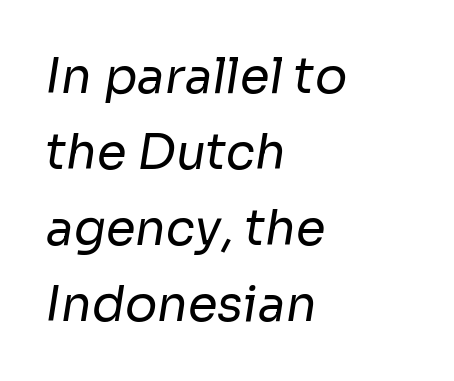
{"serif": "no", "bold": "no", "weight": "regular", "width": "normal", "stroke_contrast": "low", "x_height": "medium", "monospaced": "no", "underline": "no", "align": "left", "line_spacing": "normal", "line_spacing_ratio": 1.58, "letter_spacing": "normal", "letter_spacing_em": 0.0, "glyph_px": 48}
